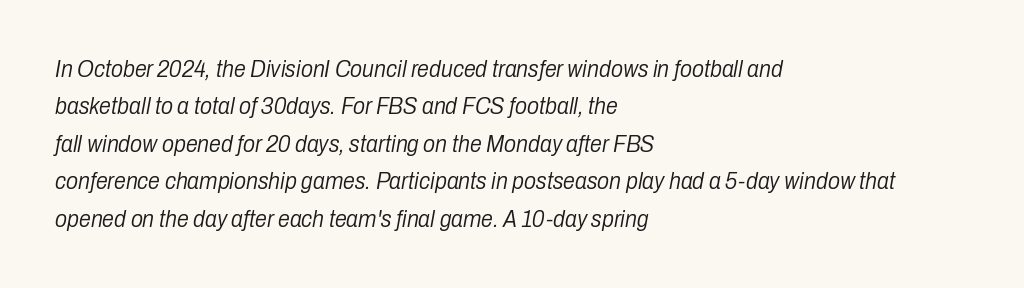
{"italic": "yes", "lean": "right", "slant_degrees": 10, "bold": "no", "underline": "no", "align": "left", "line_spacing": "normal", "line_spacing_ratio": 1.56, "letter_spacing": "normal", "letter_spacing_em": 0.0, "glyph_px": 24}
